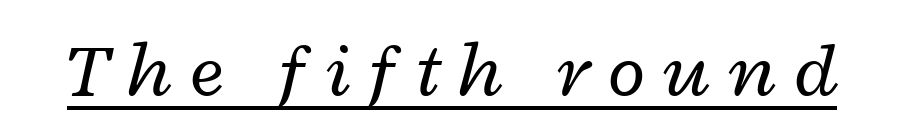
Yep, that's italic — everything's leaning. The rendering inserts visible extra space after every character. Unbolded letterforms with no extra heft. In designer terms, the underline attribute is active on this setting.
